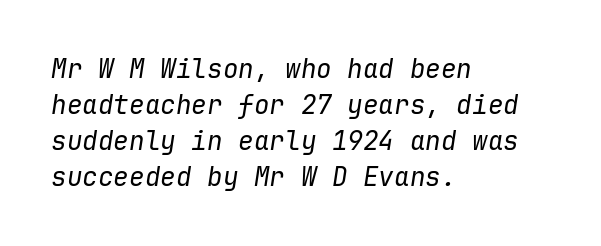
The image shows 26 px text type, italic (leaning right); set left-aligned, normal line spacing (1.39x), normal letter spacing, not underlined.
